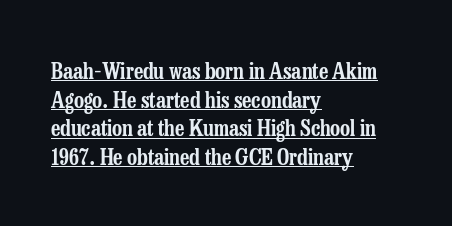
{"italic": "no", "underline": "yes", "align": "left", "line_spacing": "normal", "line_spacing_ratio": 1.3, "letter_spacing": "normal", "letter_spacing_em": 0.0, "glyph_px": 22}
